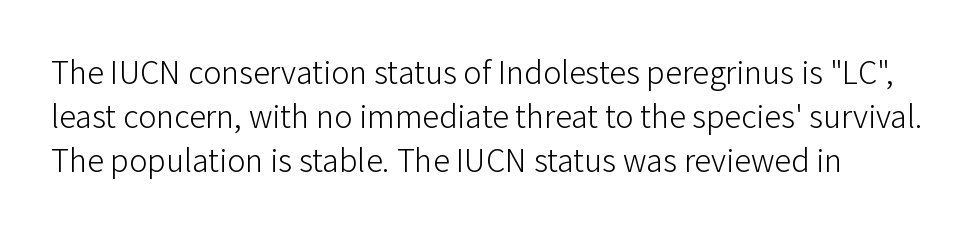
Q: Is the text bold? A: No.
Q: Is the text italic (slanted)? A: No, it is upright.
Q: Is the typeface a serif or a sans-serif typeface? A: Sans-serif.
Q: Is the text underlined? A: No.
Q: Is the spacing between letters normal or unusually wide? A: Normal.
Q: Is the spacing between lines tight, normal or loose? A: Normal.
Q: Width (condensed, normal, or wide)? A: Normal.
Q: Stroke contrast? A: Low.
Q: x-height? A: Medium.
Q: Monospaced? A: No.
